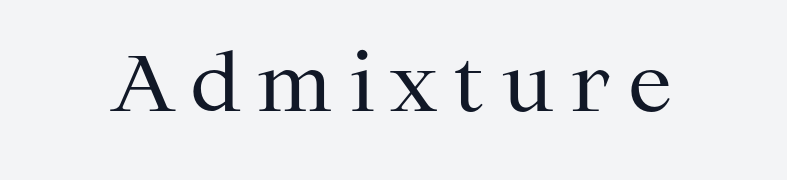
The image shows 79 px regular-weight serif type, upright; set unusually wide letter spacing (+0.22 em), not underlined; medium stroke contrast and a medium x-height.
